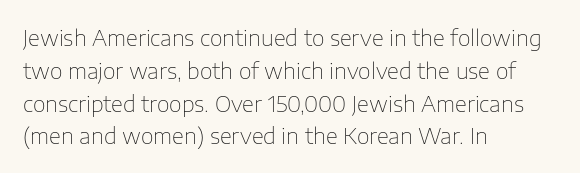
Q: Is the text bold? A: No.
Q: Is the text italic (slanted)? A: No, it is upright.
Q: Is the text underlined? A: No.
Q: How is the paragraph aligned? A: Left-aligned.
Q: Is the spacing between letters normal or unusually wide? A: Normal.
Q: Is the spacing between lines tight, normal or loose? A: Normal.
